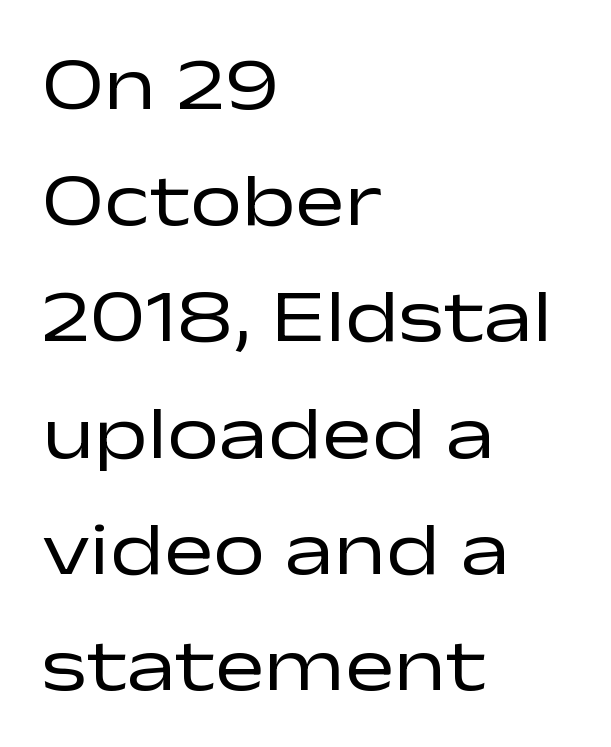
Q: Is the text bold? A: No.
Q: Is the text italic (slanted)? A: No, it is upright.
Q: Is the typeface a serif or a sans-serif typeface? A: Sans-serif.
Q: Is the text underlined? A: No.
Q: How is the paragraph aligned? A: Left-aligned.
Q: Is the spacing between letters normal or unusually wide? A: Normal.
Q: Is the spacing between lines tight, normal or loose? A: Normal.
Q: Width (condensed, normal, or wide)? A: Wide.
Q: Stroke contrast? A: Low.
Q: x-height? A: Medium.
Q: Monospaced? A: No.
